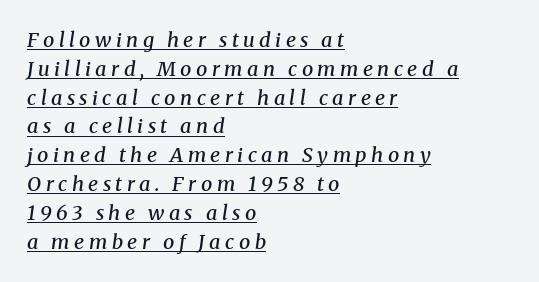
{"italic": "yes", "lean": "right", "slant_degrees": 8, "bold": "semi", "underline": "yes", "align": "left", "line_spacing": "normal", "line_spacing_ratio": 1.44, "letter_spacing": "wide", "letter_spacing_em": 0.22, "glyph_px": 20}
